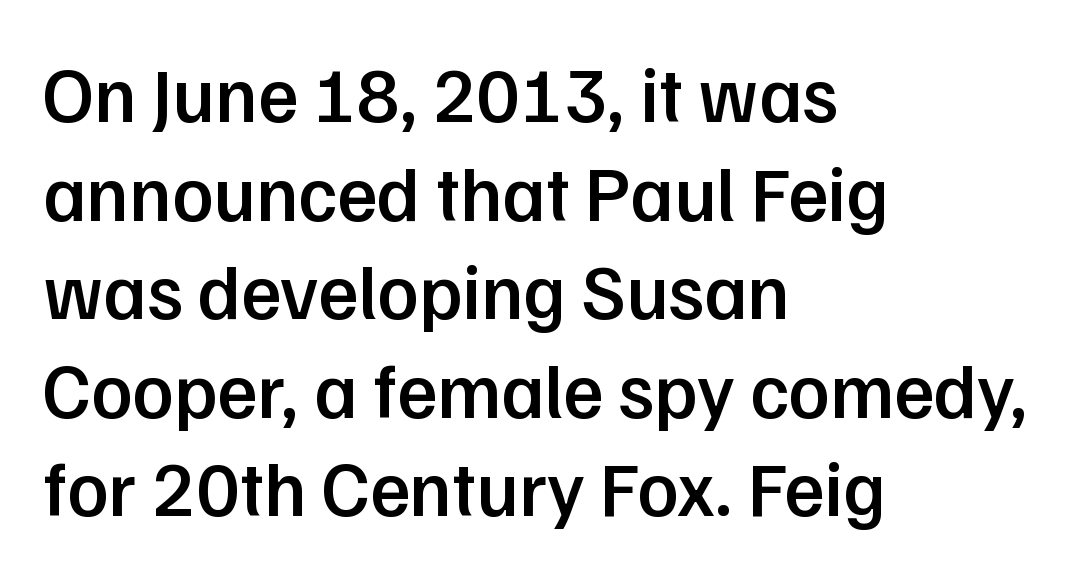
Q: Is the text bold? A: Semi-bold.
Q: Is the text italic (slanted)? A: No, it is upright.
Q: Is the typeface a serif or a sans-serif typeface? A: Sans-serif.
Q: Is the text underlined? A: No.
Q: How is the paragraph aligned? A: Left-aligned.
Q: Is the spacing between letters normal or unusually wide? A: Normal.
Q: Is the spacing between lines tight, normal or loose? A: Normal.
Q: Width (condensed, normal, or wide)? A: Normal.
Q: Stroke contrast? A: Low.
Q: x-height? A: Medium.
Q: Monospaced? A: No.
